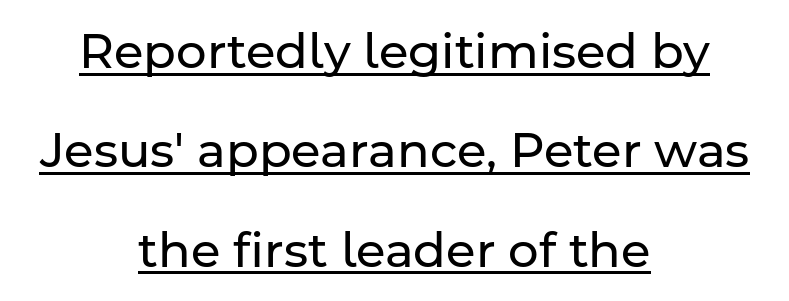
Q: Is the text bold? A: No.
Q: Is the text italic (slanted)? A: No, it is upright.
Q: Is the typeface a serif or a sans-serif typeface? A: Sans-serif.
Q: Is the text underlined? A: Yes.
Q: How is the paragraph aligned? A: Centered.
Q: Is the spacing between letters normal or unusually wide? A: Normal.
Q: Is the spacing between lines tight, normal or loose? A: Loose.
Q: Width (condensed, normal, or wide)? A: Normal.
Q: Stroke contrast? A: Low.
Q: x-height? A: Medium.
Q: Monospaced? A: No.
